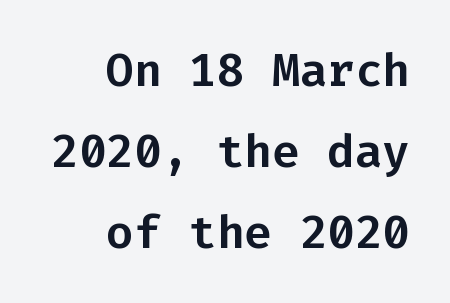
Italic? Not at all — the glyphs are vertical. Spacing verdict: monospaced, one width for all characters. Notice how the passage keeps a crisp vertical edge on the right only. Rule under the text: the space is simply empty.
